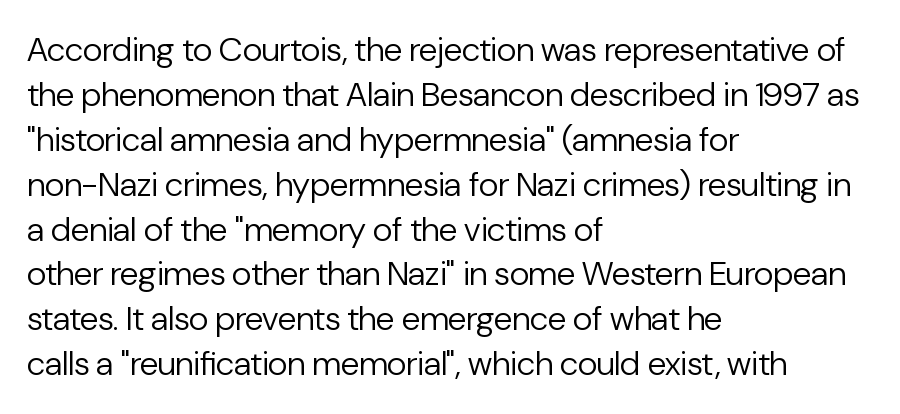
The image shows 34 px regular-weight sans-serif type, upright; set left-aligned, normal line spacing (1.32x), normal letter spacing, not underlined; low stroke contrast and a medium x-height.
